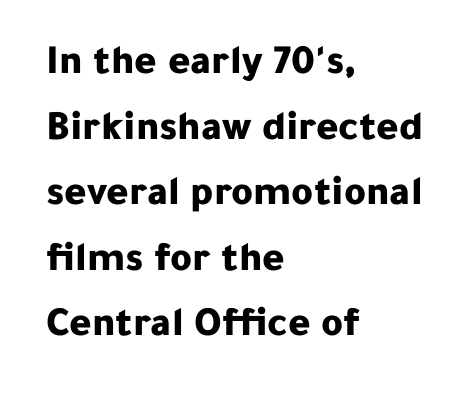
{"serif": "no", "italic": "no", "bold": "yes", "weight": "bold", "width": "normal", "stroke_contrast": "low", "x_height": "medium", "monospaced": "no", "underline": "no", "align": "left", "line_spacing": "normal", "line_spacing_ratio": 1.56, "letter_spacing": "normal", "letter_spacing_em": 0.0, "glyph_px": 42}
